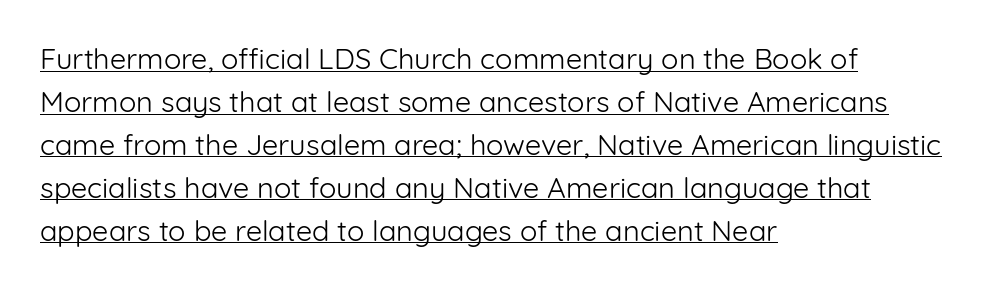
{"serif": "no", "italic": "no", "bold": "no", "weight": "light", "width": "normal", "stroke_contrast": "low", "x_height": "medium", "monospaced": "no", "underline": "yes", "align": "left", "line_spacing": "normal", "line_spacing_ratio": 1.48, "letter_spacing": "normal", "letter_spacing_em": 0.0, "glyph_px": 29}
